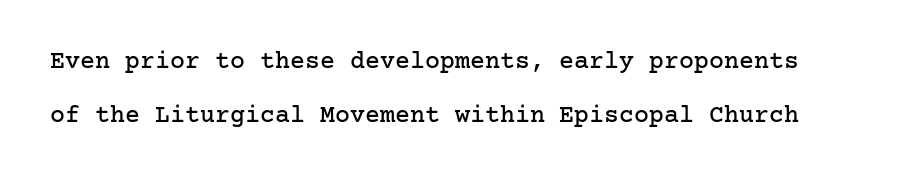
Q: Is the text italic (slanted)? A: No, it is upright.
Q: Is the text underlined? A: No.
Q: Is the spacing between letters normal or unusually wide? A: Normal.
Q: Is the spacing between lines tight, normal or loose? A: Loose.
